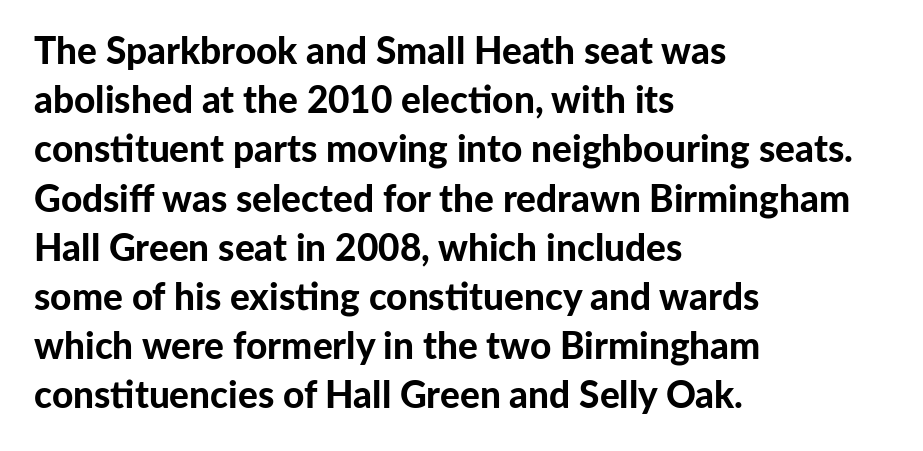
The image shows 37 px bold sans-serif type, upright; set left-aligned, normal line spacing (1.33x), normal letter spacing, not underlined; low stroke contrast and a medium x-height.
